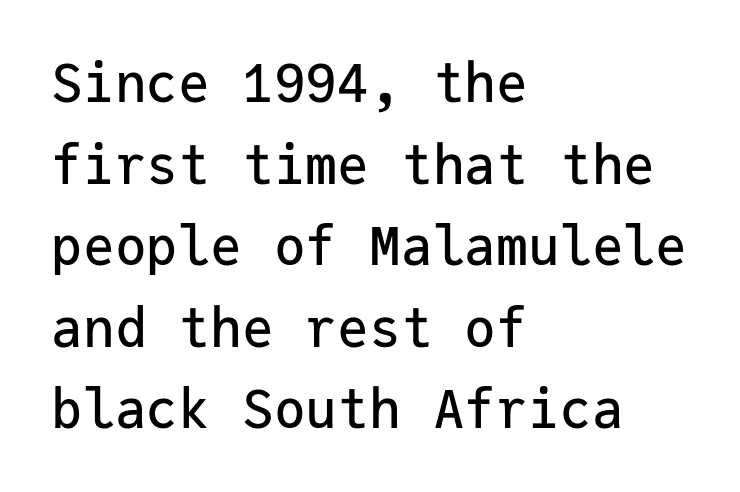
Q: Is the text italic (slanted)? A: No, it is upright.
Q: Is the typeface a serif or a sans-serif typeface? A: Sans-serif.
Q: Is the text underlined? A: No.
Q: How is the paragraph aligned? A: Left-aligned.
Q: Is the spacing between letters normal or unusually wide? A: Normal.
Q: Is the spacing between lines tight, normal or loose? A: Normal.
Q: Width (condensed, normal, or wide)? A: Normal.
Q: Stroke contrast? A: Low.
Q: x-height? A: Medium.
Q: Monospaced? A: Yes.
